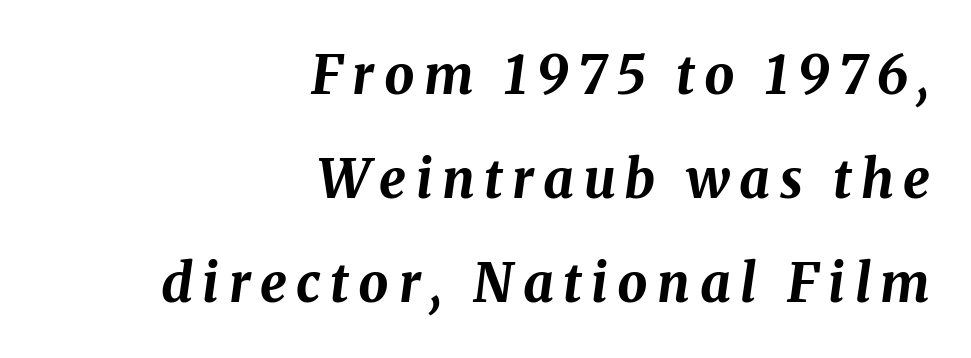
{"italic": "yes", "lean": "right", "slant_degrees": 8, "bold": "yes", "weight": "bold", "width": "normal", "stroke_contrast": "medium", "x_height": "medium", "monospaced": "no", "underline": "no", "align": "right", "line_spacing": "loose", "line_spacing_ratio": 1.96, "glyph_px": 53}
